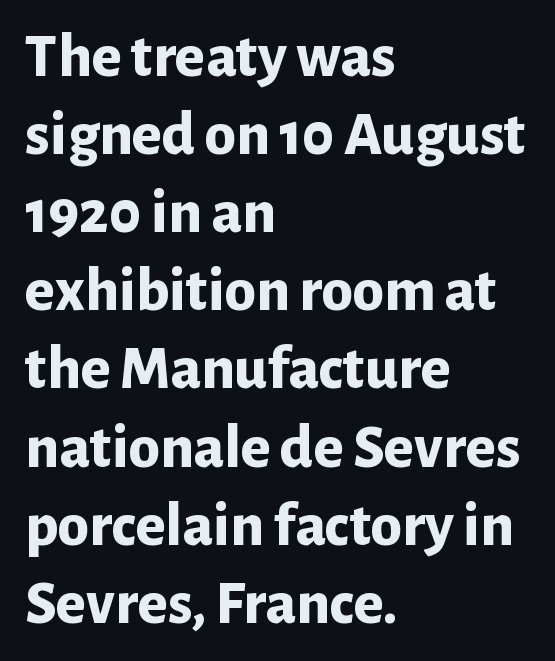
The paragraph shown leans on its left margin. The text was rendered using a sans face with plain stroke endings. The font is running at its bold setting. Vertical strokes here are truly vertical.
